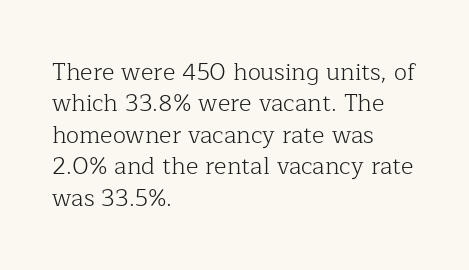
The image shows 24 px text type, upright; set left-aligned, normal line spacing (1.31x), normal letter spacing, not underlined.
